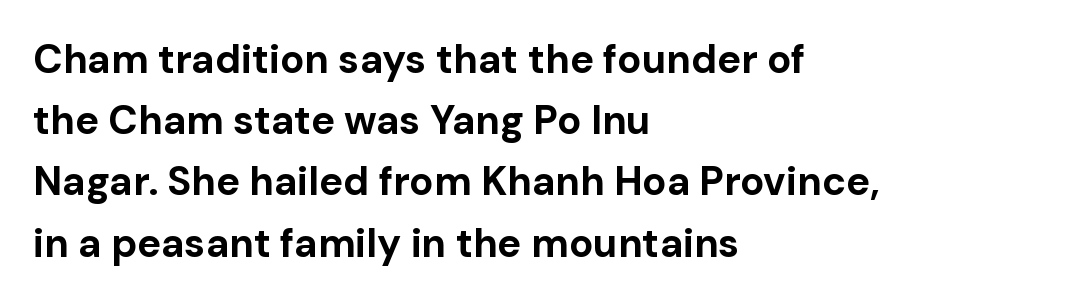
{"serif": "no", "italic": "no", "bold": "yes", "weight": "bold", "width": "normal", "stroke_contrast": "low", "x_height": "medium", "monospaced": "no", "underline": "no", "align": "left", "line_spacing": "normal", "line_spacing_ratio": 1.53, "letter_spacing": "normal", "letter_spacing_em": 0.0, "glyph_px": 40}
